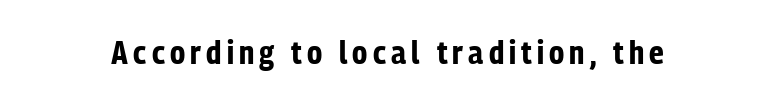
Looks like regular typesetting: each glyph gets only the width it needs. Heavy-handed strokes throughout: this text is bold. Unlike italic type, these characters show no tilt at all. Each letter's strokes conclude bluntly, with no projecting serifs. Check the space under the baseline: it is left empty.
